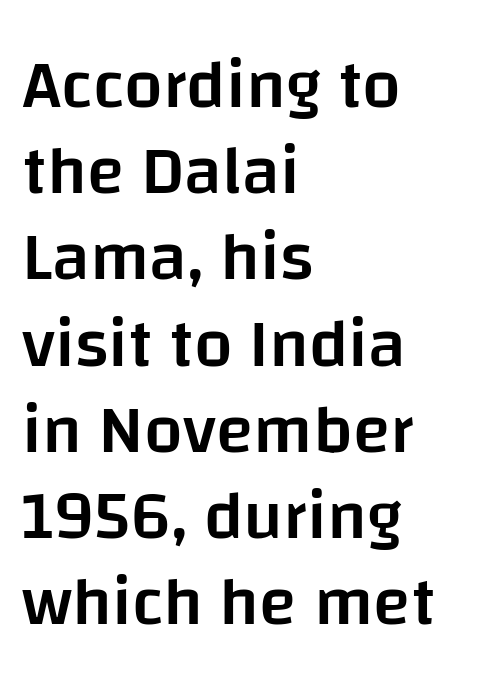
The rendering uses natural spacing where letterforms have individual widths. A typesetter would mark this as roman, not italic. The baseline area is clear. Whoever set this chose a conventional vertical rhythm. The typeface chosen for these lines omits serifs.
